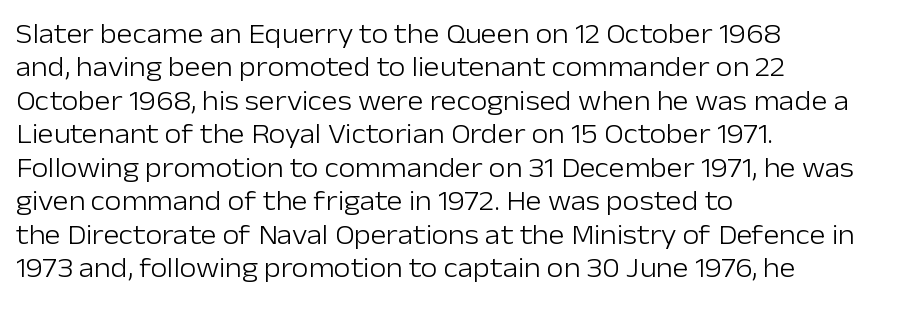
No letter is thick-stroked: the sample isn't bold. This rendering leaves character spacing at its baseline value. A bare baseline throughout the passage. Line beginnings align vertically; line endings do not. This sample uses an upright cut, with every glyph sitting square on the baseline.
